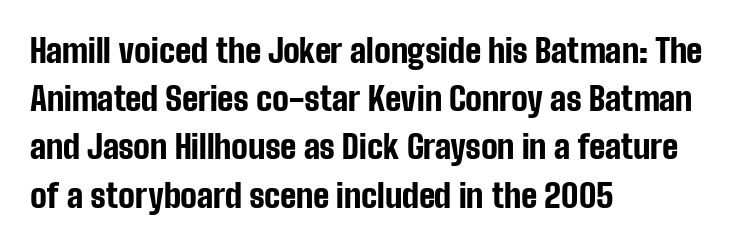
{"serif": "no", "italic": "no", "bold": "yes", "weight": "bold", "width": "condensed", "stroke_contrast": "low", "x_height": "medium", "monospaced": "no", "underline": "no", "align": "left", "line_spacing": "normal", "line_spacing_ratio": 1.46, "letter_spacing": "normal", "letter_spacing_em": 0.0, "glyph_px": 33}
